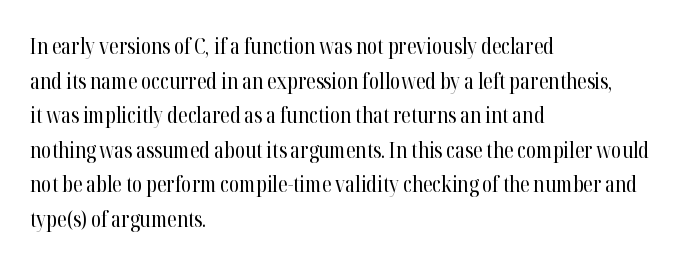
Q: Is the text bold? A: No.
Q: Is the text italic (slanted)? A: No, it is upright.
Q: Is the text underlined? A: No.
Q: How is the paragraph aligned? A: Left-aligned.
Q: Is the spacing between letters normal or unusually wide? A: Normal.
Q: Is the spacing between lines tight, normal or loose? A: Normal.
